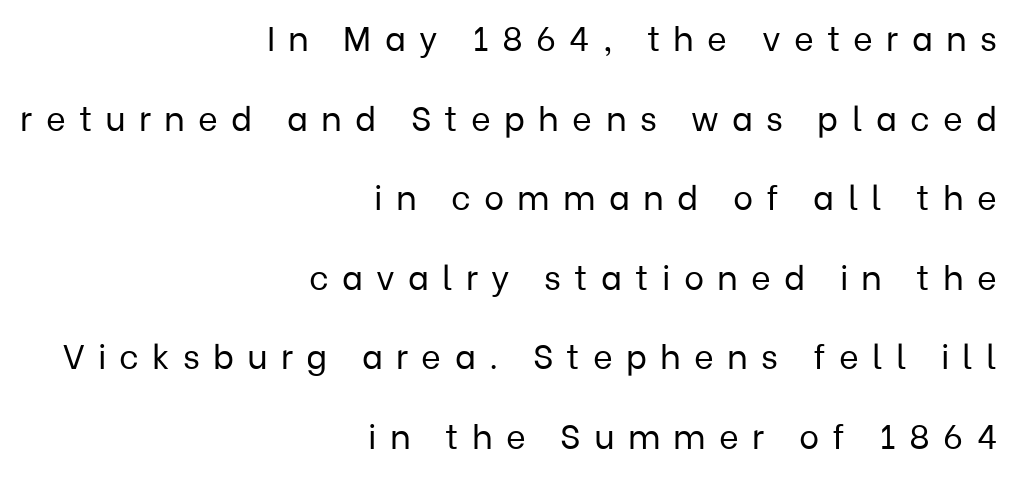
Q: Is the text bold? A: No.
Q: Is the text italic (slanted)? A: No, it is upright.
Q: Is the typeface a serif or a sans-serif typeface? A: Sans-serif.
Q: Is the text underlined? A: No.
Q: How is the paragraph aligned? A: Right-aligned.
Q: Is the spacing between letters normal or unusually wide? A: Unusually wide.
Q: Is the spacing between lines tight, normal or loose? A: Loose.
Q: Width (condensed, normal, or wide)? A: Normal.
Q: Stroke contrast? A: Low.
Q: x-height? A: Medium.
Q: Monospaced? A: No.
